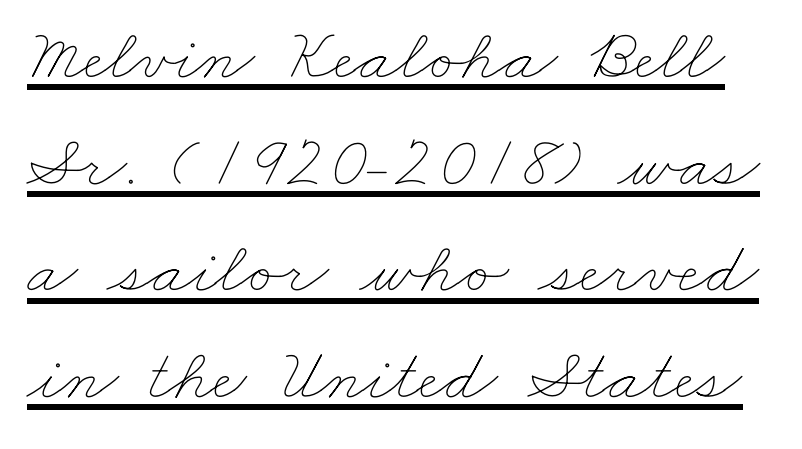
Q: Is the text bold? A: No.
Q: Is the text underlined? A: Yes.
Q: Is the spacing between letters normal or unusually wide? A: Normal.
Q: Is the spacing between lines tight, normal or loose? A: Normal.
Q: Width (condensed, normal, or wide)? A: Wide.
Q: Stroke contrast? A: Low.
Q: x-height? A: Small.
Q: Monospaced? A: No.
